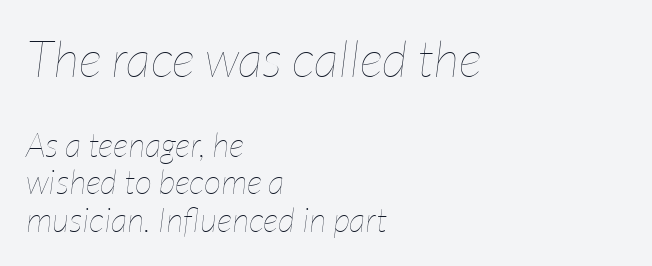
Q: Is the text bold? A: No.
Q: Is the text italic (slanted)? A: Yes, it leans right by about 7 degrees.
Q: Is the text underlined? A: No.
Q: How is the paragraph aligned? A: Left-aligned.
Q: Is the spacing between letters normal or unusually wide? A: Normal.
Q: Is the spacing between lines tight, normal or loose? A: Tight.
Q: Which block of text is set in a larger size, the first (top) or the second (bottom)? A: The first (top) one.
Q: Width (condensed, normal, or wide)? A: Condensed.
Q: Stroke contrast? A: Low.
Q: x-height? A: Medium.
Q: Monospaced? A: No.
